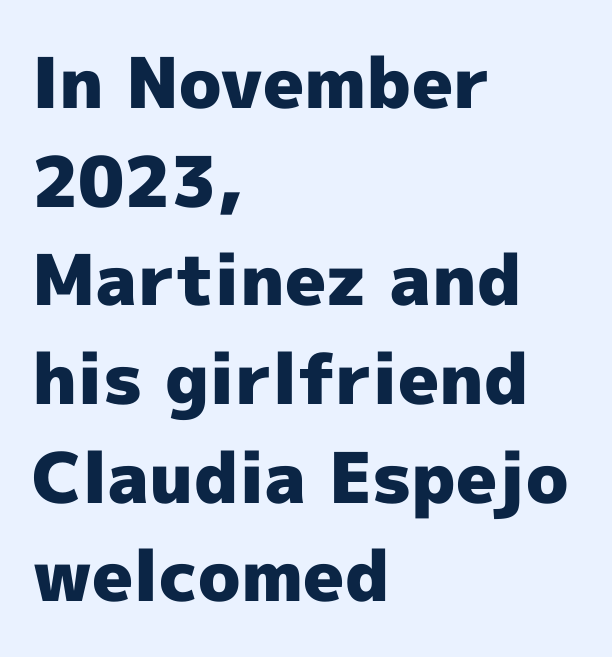
Q: Is the text bold? A: Yes.
Q: Is the text italic (slanted)? A: No, it is upright.
Q: Is the typeface a serif or a sans-serif typeface? A: Sans-serif.
Q: Is the text underlined? A: No.
Q: How is the paragraph aligned? A: Left-aligned.
Q: Is the spacing between letters normal or unusually wide? A: Normal.
Q: Is the spacing between lines tight, normal or loose? A: Normal.
Q: Width (condensed, normal, or wide)? A: Normal.
Q: x-height? A: Medium.
Q: Monospaced? A: No.
